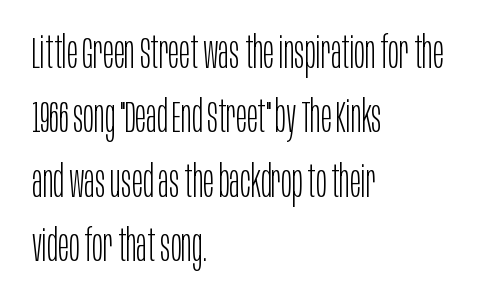
Proportional: the letters do not fall into vertical columns. The lettering holds an erect, upright posture throughout. Each new line begins a customary step beneath the previous one. Horizontally, the lines are justified to the leading edge only. The gaps between neighbouring characters are ordinary and unremarkable.
